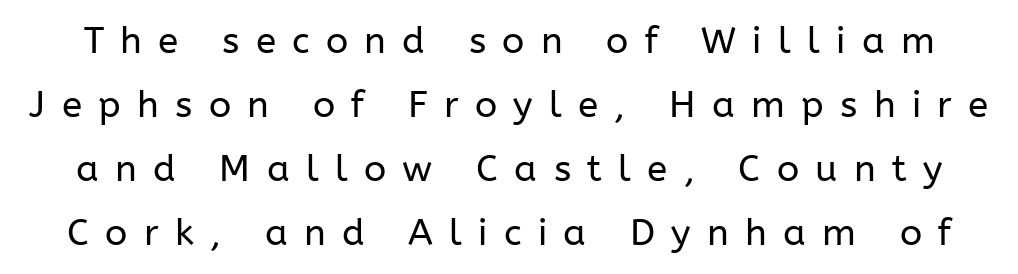
{"serif": "no", "italic": "no", "bold": "no", "weight": "regular", "width": "normal", "stroke_contrast": "low", "x_height": "medium", "monospaced": "no", "underline": "no", "line_spacing_ratio": 1.73, "letter_spacing": "wide", "letter_spacing_em": 0.44, "glyph_px": 37}
